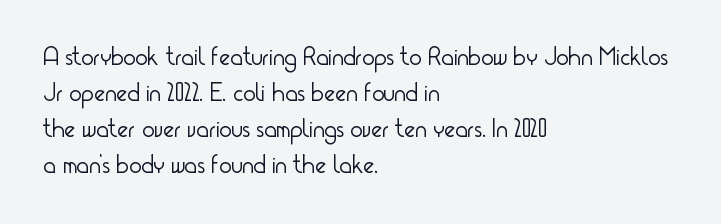
The characters are drawn with everyday or finer stroke widths. Line beginnings align vertically; line endings do not. Rule under the text: the space is simply empty. Words appear dense and cohesive because spacing is normal. Whoever set this chose a conventional vertical rhythm. Rendered with straight, roman letterforms.
